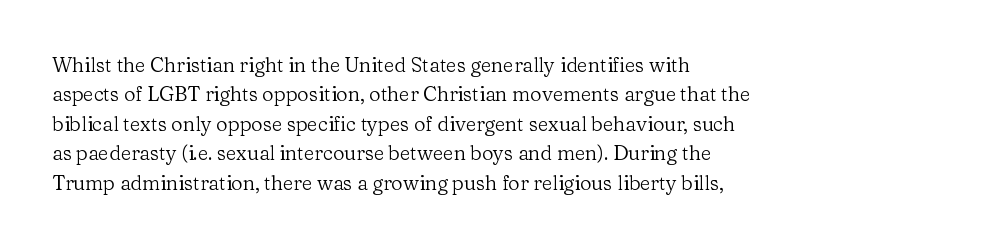
Q: Is the text bold? A: No.
Q: Is the text italic (slanted)? A: No, it is upright.
Q: Is the text underlined? A: No.
Q: How is the paragraph aligned? A: Left-aligned.
Q: Is the spacing between letters normal or unusually wide? A: Normal.
Q: Is the spacing between lines tight, normal or loose? A: Normal.
